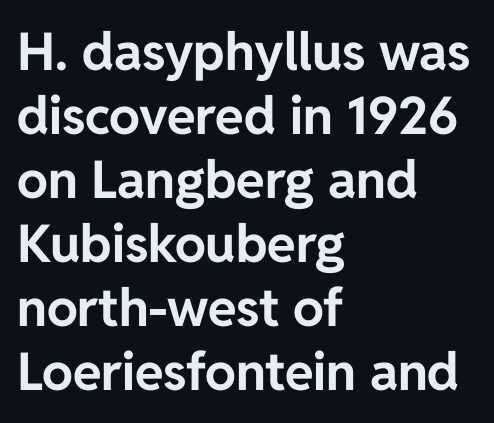
This sample uses a sans-serif face. The baseline area is clear. Does extra space separate the letters? No, they use regular spacing. The letters stand straight up with perfectly vertical stems. Spacing verdict: proportional, widths tailored to each character. Casual observation: everything's shoved over to the left.
